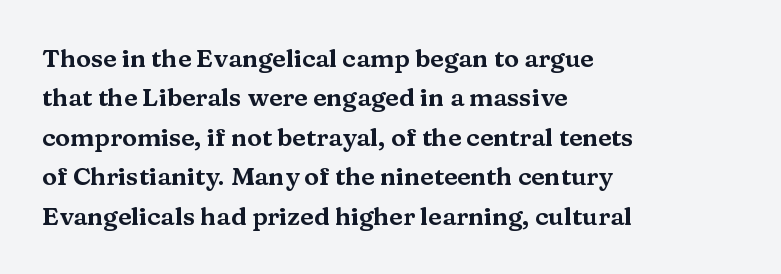
The setting favours the left margin, as ordinary paragraphs usually do. Is there any slant? The stems are plumb. A bare baseline throughout the passage. The letterforms sit shoulder to shoulder at normal distance. These lines sit exactly where default settings would place them.
